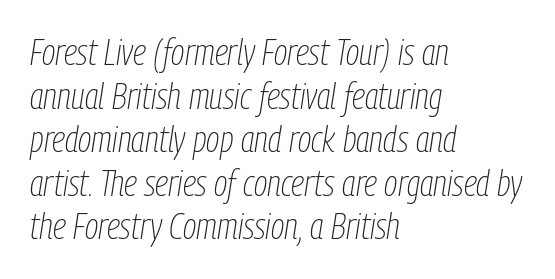
Q: Is the text bold? A: No.
Q: Is the text italic (slanted)? A: Yes, it leans right by about 9 degrees.
Q: Is the text underlined? A: No.
Q: How is the paragraph aligned? A: Left-aligned.
Q: Is the spacing between letters normal or unusually wide? A: Normal.
Q: Width (condensed, normal, or wide)? A: Condensed.
Q: Stroke contrast? A: Low.
Q: x-height? A: Medium.
Q: Monospaced? A: No.
